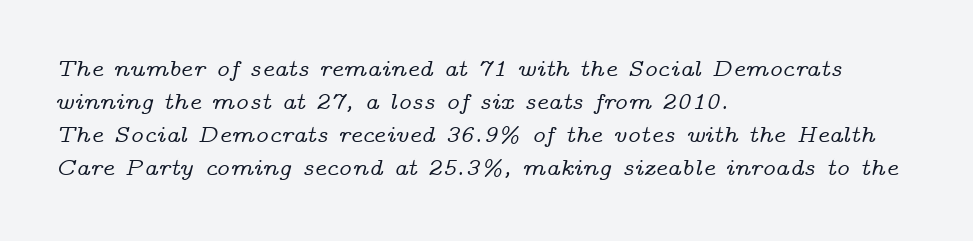
Q: Is the text italic (slanted)? A: Yes, it leans right by about 14 degrees.
Q: Is the text underlined? A: No.
Q: How is the paragraph aligned? A: Left-aligned.
Q: Is the spacing between letters normal or unusually wide? A: Normal.
Q: Is the spacing between lines tight, normal or loose? A: Normal.
